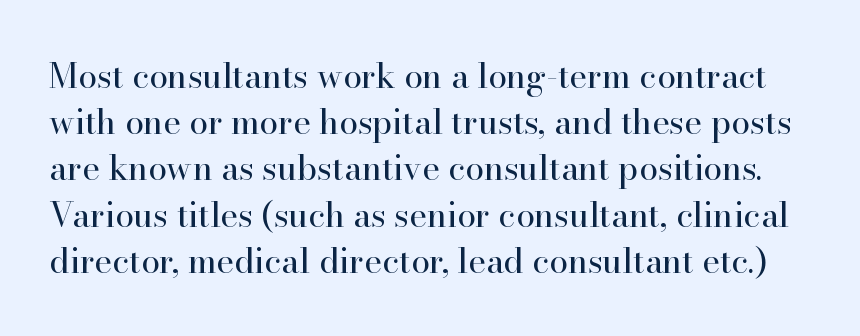
The image shows 34 px regular-weight serif type, upright; set normal line spacing (1.36x), normal letter spacing, not underlined; high stroke contrast and a small x-height.
